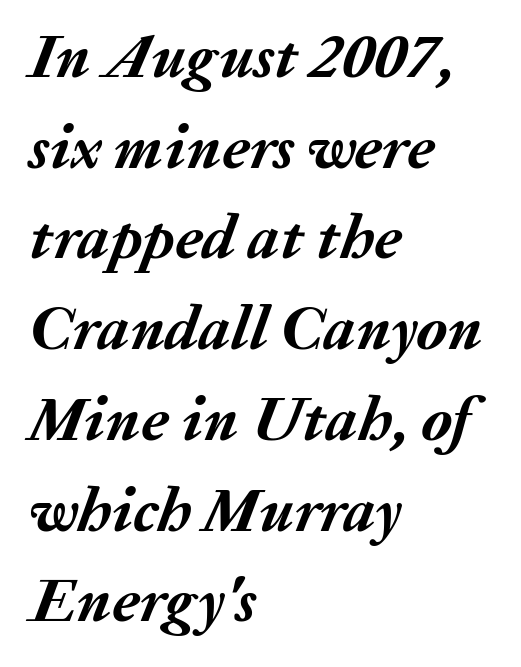
The image shows 63 px semibold type, italic (leaning right); set left-aligned, normal line spacing (1.44x), normal letter spacing, not underlined; medium stroke contrast and a medium x-height.
